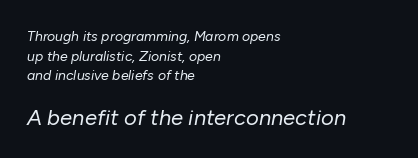
The lines sit at an ordinary, default distance from one another. Characters follow at the spacing the type designer built in. The specimen reads as italic at a glance. Whoever set this made the second block the dominant, larger element. Stems here are at most as thick as an everyday book face. Words float on clear page, feet unadorned.
